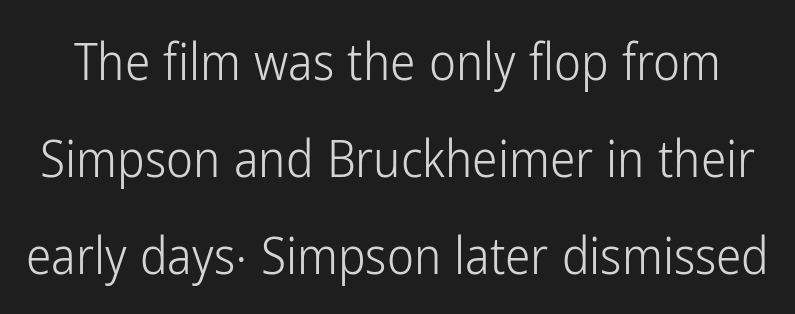
{"serif": "no", "italic": "no", "bold": "no", "weight": "light", "width": "condensed", "stroke_contrast": "low", "x_height": "medium", "monospaced": "no", "underline": "no", "line_spacing": "loose", "line_spacing_ratio": 1.9, "letter_spacing": "normal", "letter_spacing_em": 0.0, "glyph_px": 51}
